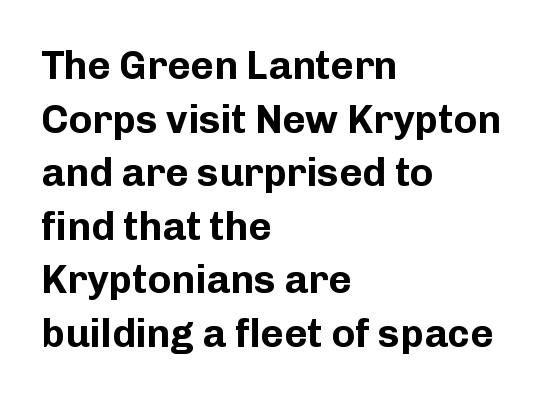
The image shows 40 px bold sans-serif type, upright; set left-aligned, normal line spacing (1.34x), normal letter spacing, not underlined; low stroke contrast and a medium x-height.
